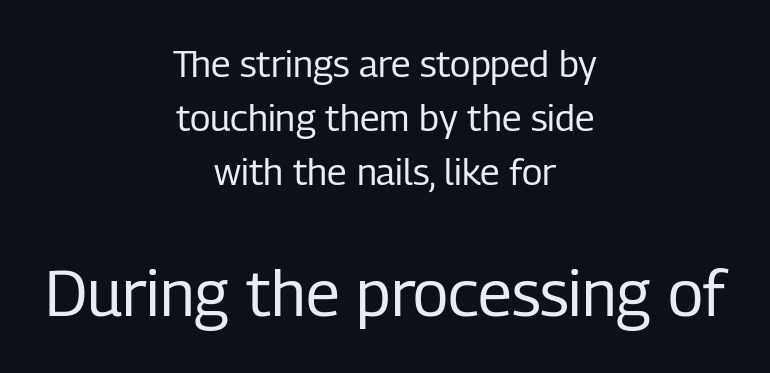
Q: Is the text bold? A: No.
Q: Is the text italic (slanted)? A: No, it is upright.
Q: Is the typeface a serif or a sans-serif typeface? A: Sans-serif.
Q: Is the text underlined? A: No.
Q: How is the paragraph aligned? A: Centered.
Q: Is the spacing between letters normal or unusually wide? A: Normal.
Q: Is the spacing between lines tight, normal or loose? A: Normal.
Q: Which block of text is set in a larger size, the first (top) or the second (bottom)? A: The second (bottom) one.
Q: Width (condensed, normal, or wide)? A: Condensed.
Q: Stroke contrast? A: Low.
Q: x-height? A: Medium.
Q: Monospaced? A: No.
